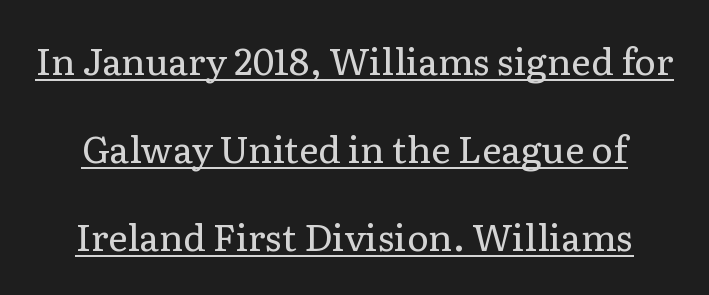
A great deal of white space separates one row of letters from the next. The passage shown is underscored from start to finish. The letters advance in unequal steps, a hallmark of proportional type. The font sits on the lighter half of the weight spectrum, regular included. Short note: letters normally spaced. The font's upright variant was chosen for this text.
